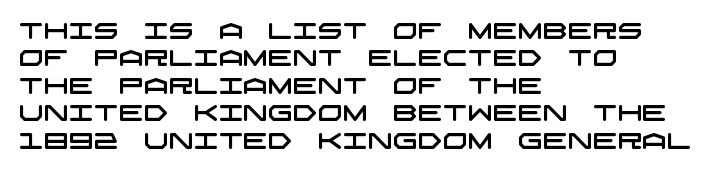
The image shows 22 px text type; set left-aligned, normal line spacing (1.25x), normal letter spacing, not underlined.
